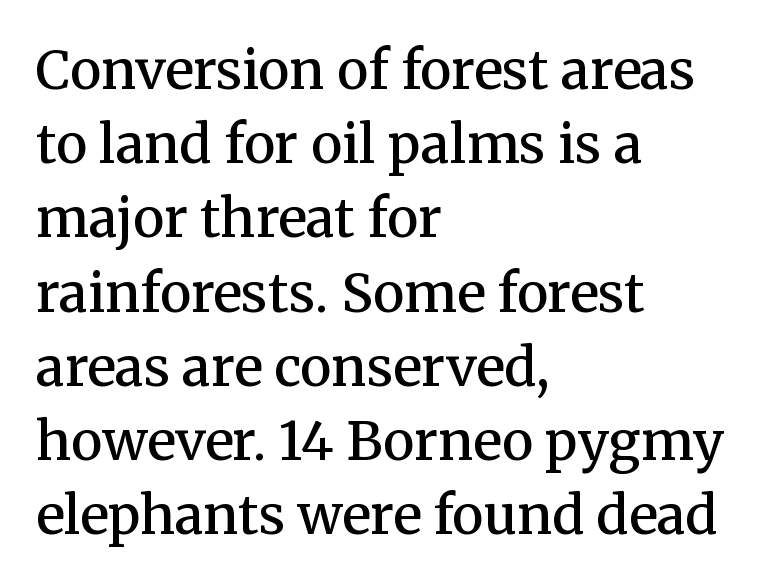
{"serif": "yes", "italic": "no", "bold": "semi", "weight": "semibold", "width": "normal", "stroke_contrast": "medium", "x_height": "medium", "monospaced": "no", "underline": "no", "align": "left", "line_spacing": "normal", "line_spacing_ratio": 1.4, "letter_spacing": "normal", "letter_spacing_em": 0.0, "glyph_px": 53}
